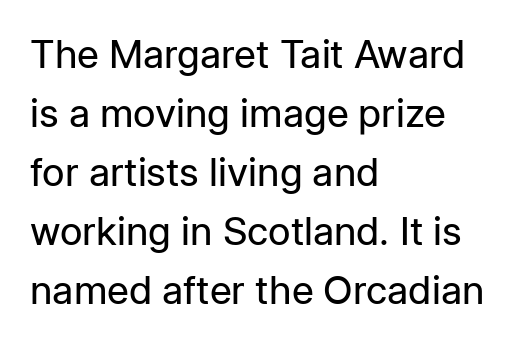
The image shows 39 px regular-weight sans-serif type, upright; set left-aligned, normal line spacing (1.51x), normal letter spacing, not underlined; low stroke contrast and a medium x-height.
